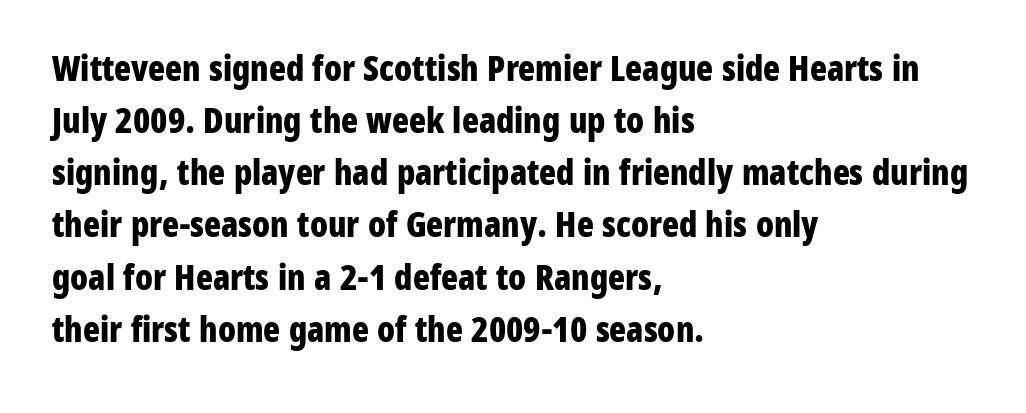
Reading down the column, the eye jumps a familiar distance to each next line. This sample has the flowing, uneven cadence of proportional lettering. Students, note that the glyphs here touch the page at normal intervals. Nope, not italic — everything's standing straight. The letters carry no serifs — their stems end cleanly without finishing strokes. Alignment: flush left.
